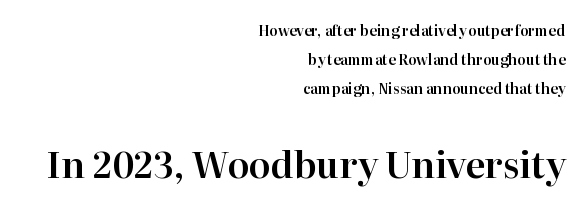
The specimen reads as upright at a glance. The paragraph shown leans on its right margin. Look at the glyph heights: the lower group is clearly the bigger setting. Little horizontal feet cap the strokes, marking this as serif type. Airy leading.
